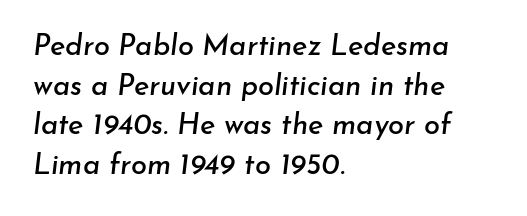
Q: Is the text italic (slanted)? A: Yes, it leans right by about 7 degrees.
Q: Is the text underlined? A: No.
Q: How is the paragraph aligned? A: Left-aligned.
Q: Is the spacing between letters normal or unusually wide? A: Normal.
Q: Is the spacing between lines tight, normal or loose? A: Normal.
Q: Width (condensed, normal, or wide)? A: Normal.
Q: Stroke contrast? A: Low.
Q: x-height? A: Small.
Q: Monospaced? A: No.
